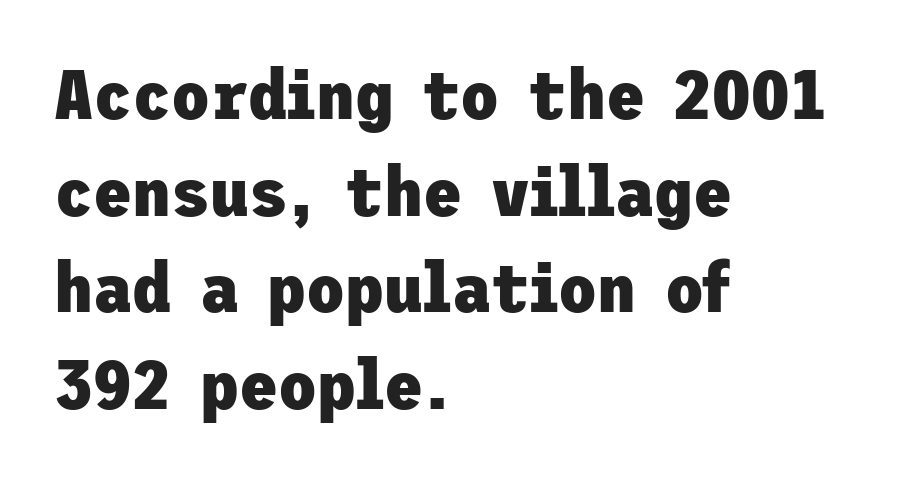
The image shows 71 px heavy sans-serif type, upright; set left-aligned, normal line spacing (1.36x), normal letter spacing, not underlined; low stroke contrast and a medium x-height.
